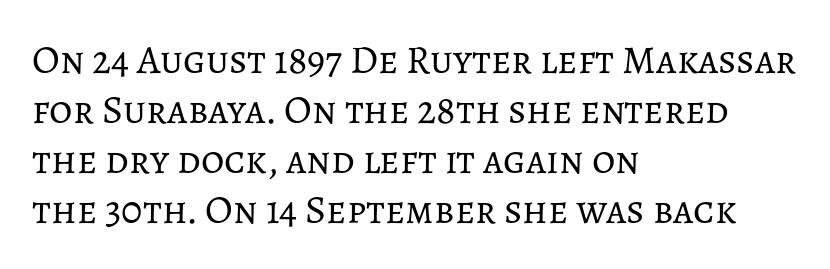
The image shows 40 px regular-weight type, upright; set left-aligned, normal line spacing (1.25x), normal letter spacing, not underlined; low stroke contrast and a medium x-height.
